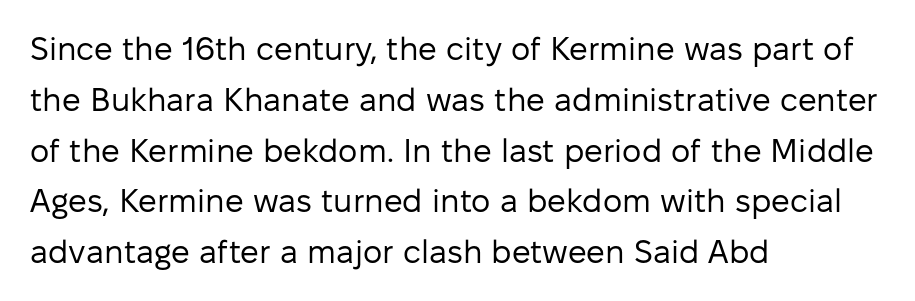
Decoration check: the copy has no underline. Inter-character spacing is left at the font's built-in metrics. A light-to-regular cut is what we see here. Letterform terminals end flat and unadorned throughout the passage. The rendering uses a moderate line-height, typical for paragraphs.
